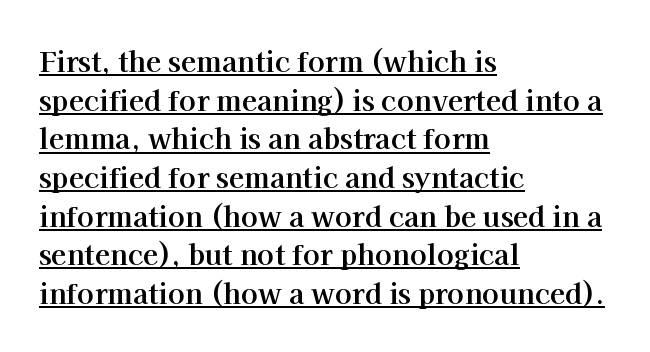
{"serif": "yes", "italic": "no", "bold": "yes", "weight": "bold", "width": "normal", "stroke_contrast": "high", "x_height": "medium", "monospaced": "no", "underline": "yes", "align": "left", "line_spacing": "normal", "line_spacing_ratio": 1.38, "letter_spacing": "normal", "letter_spacing_em": 0.0, "glyph_px": 28}
